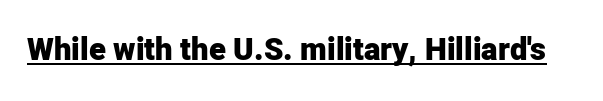
Q: Is the text bold? A: Yes.
Q: Is the text italic (slanted)? A: No, it is upright.
Q: Is the typeface a serif or a sans-serif typeface? A: Sans-serif.
Q: Is the text underlined? A: Yes.
Q: Is the spacing between letters normal or unusually wide? A: Normal.
Q: Width (condensed, normal, or wide)? A: Normal.
Q: Stroke contrast? A: Low.
Q: x-height? A: Medium.
Q: Monospaced? A: No.
